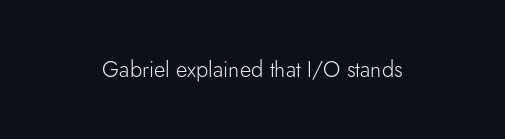
{"italic": "no", "bold": "no", "underline": "no", "letter_spacing": "normal", "letter_spacing_em": 0.0, "glyph_px": 22}
